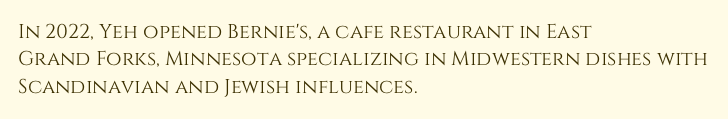
The image shows 20 px text type, upright; set left-aligned, normal line spacing (1.37x), normal letter spacing, not underlined.
